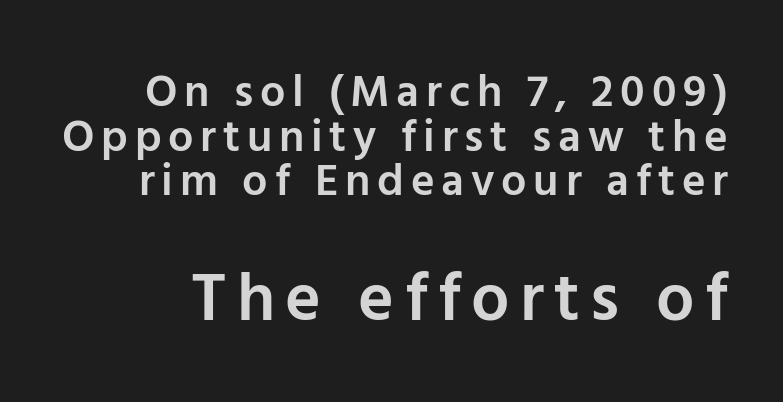
Q: Is the text bold? A: Semi-bold.
Q: Is the text italic (slanted)? A: No, it is upright.
Q: Is the typeface a serif or a sans-serif typeface? A: Sans-serif.
Q: Is the text underlined? A: No.
Q: Is the spacing between lines tight, normal or loose? A: Tight.
Q: Which block of text is set in a larger size, the first (top) or the second (bottom)? A: The second (bottom) one.
Q: Width (condensed, normal, or wide)? A: Normal.
Q: Stroke contrast? A: Low.
Q: x-height? A: Medium.
Q: Monospaced? A: No.
